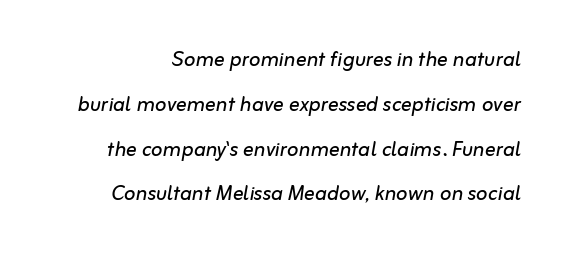
The image shows 27 px text type, italic (leaning right); set normal line spacing (1.66x), normal letter spacing, not underlined.
